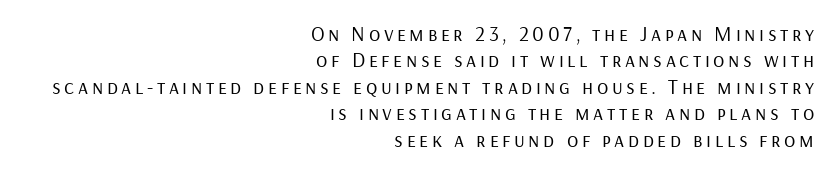
The image shows 21 px text type, upright; set right-aligned, normal line spacing (1.26x), not underlined.
